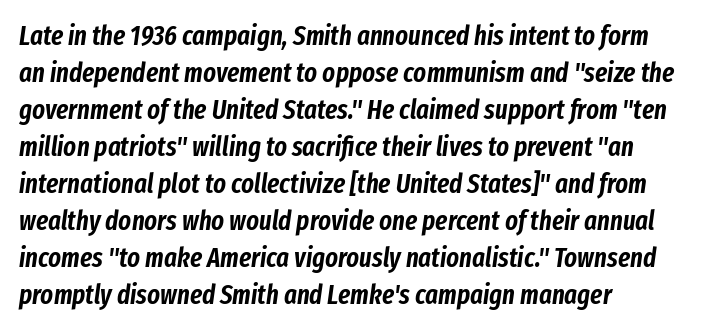
No extra tracking has been applied to these lines. Plain, unruled lines of type. Slanted lettering throughout. Normally led — the rows are evenly, conventionally spaced.
